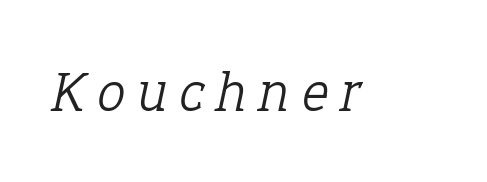
The image shows 57 px light serif type, italic (leaning right); set unusually wide letter spacing (+0.22 em), not underlined; low stroke contrast and a medium x-height.
